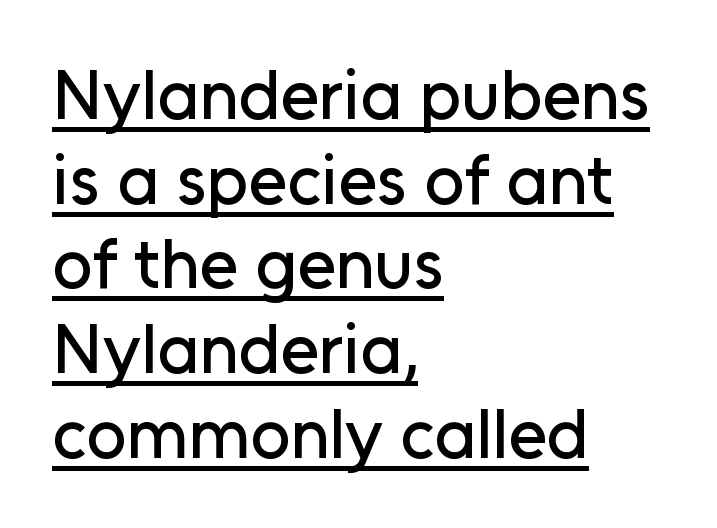
Q: Is the text italic (slanted)? A: No, it is upright.
Q: Is the typeface a serif or a sans-serif typeface? A: Sans-serif.
Q: Is the text underlined? A: Yes.
Q: How is the paragraph aligned? A: Left-aligned.
Q: Is the spacing between letters normal or unusually wide? A: Normal.
Q: Width (condensed, normal, or wide)? A: Normal.
Q: Stroke contrast? A: Low.
Q: x-height? A: Medium.
Q: Monospaced? A: No.
